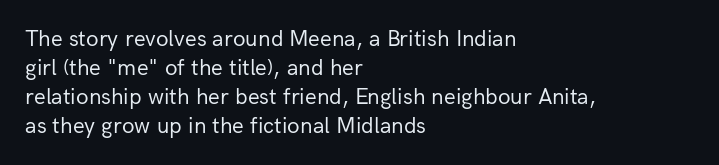
Q: Is the text bold? A: No.
Q: Is the text italic (slanted)? A: No, it is upright.
Q: Is the text underlined? A: No.
Q: How is the paragraph aligned? A: Left-aligned.
Q: Is the spacing between letters normal or unusually wide? A: Normal.
Q: Is the spacing between lines tight, normal or loose? A: Normal.
